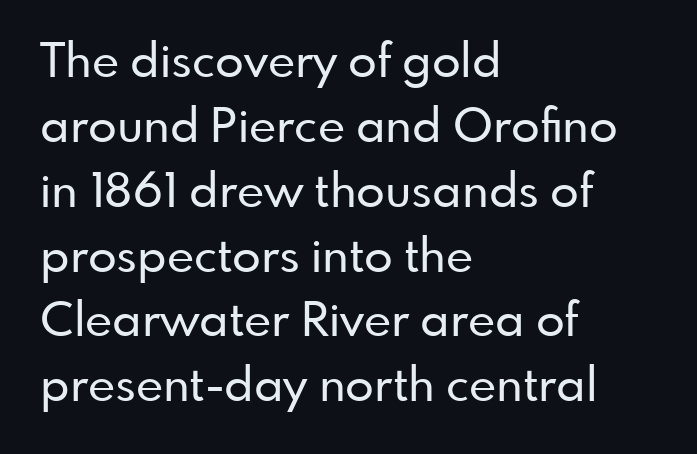
The axis of the letterforms is exactly vertical. Inter-character spacing is left at the font's built-in metrics. This sample keeps an unexceptional amount of space between lines. Has an underline been added? It has not. These lines are rendered in a variable-pitch font.
